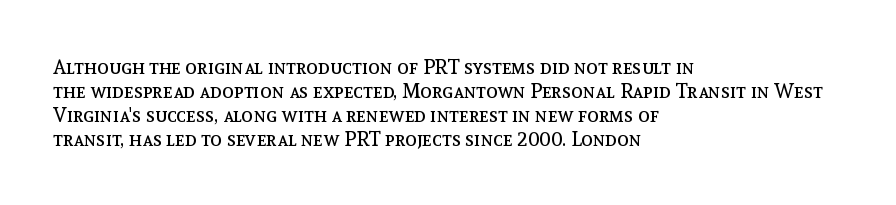
Q: Is the text bold? A: No.
Q: Is the text italic (slanted)? A: No, it is upright.
Q: Is the text underlined? A: No.
Q: How is the paragraph aligned? A: Left-aligned.
Q: Is the spacing between letters normal or unusually wide? A: Normal.
